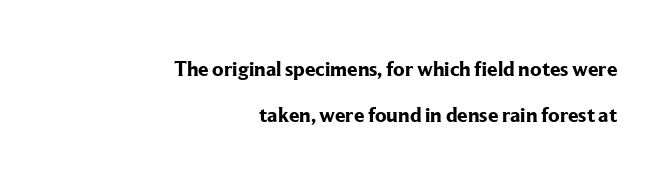
The space beneath each line is pristine and unruled. Is there any slant? The stems are plumb. What's the leading like? Stretched, with rows far apart. The sample has been set heavy, in full bold. Each word holds together tightly as a unit, with standard inter-letter gaps.
